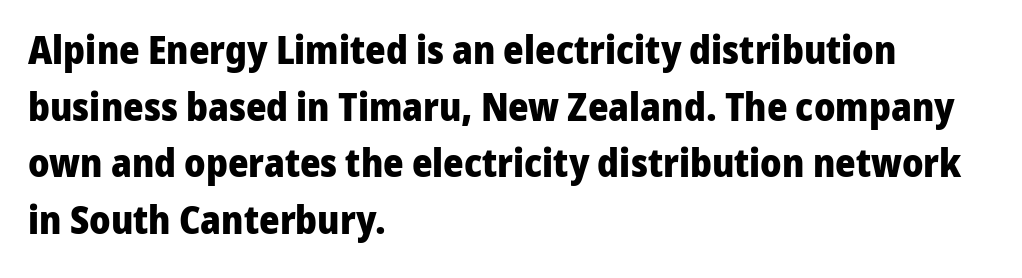
Q: Is the text bold? A: Yes.
Q: Is the text italic (slanted)? A: No, it is upright.
Q: Is the typeface a serif or a sans-serif typeface? A: Sans-serif.
Q: Is the text underlined? A: No.
Q: How is the paragraph aligned? A: Left-aligned.
Q: Is the spacing between letters normal or unusually wide? A: Normal.
Q: Is the spacing between lines tight, normal or loose? A: Normal.
Q: Width (condensed, normal, or wide)? A: Normal.
Q: Stroke contrast? A: Low.
Q: x-height? A: Medium.
Q: Monospaced? A: No.
